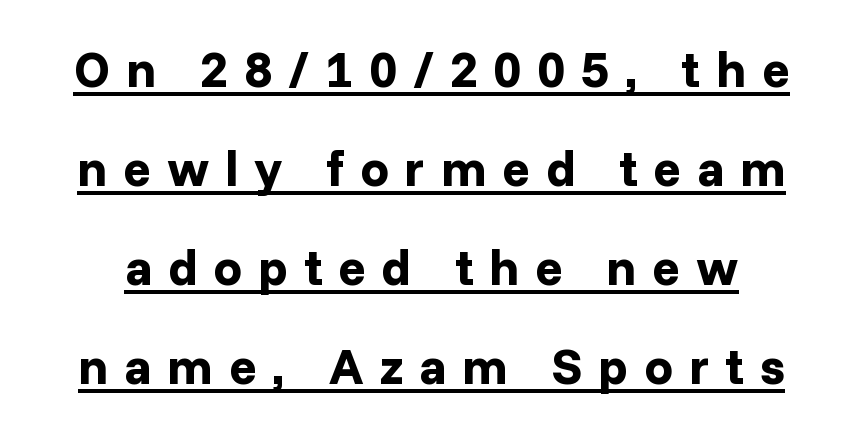
The image shows 51 px bold sans-serif type, upright; set loose line spacing (1.94x), unusually wide letter spacing (+0.31 em), underlined; low stroke contrast and a medium x-height.
